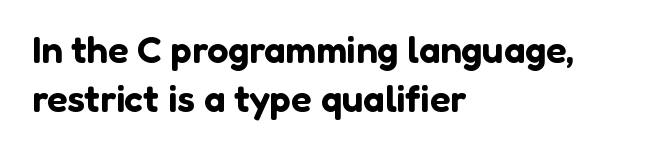
Q: Is the text italic (slanted)? A: No, it is upright.
Q: Is the typeface a serif or a sans-serif typeface? A: Sans-serif.
Q: Is the text underlined? A: No.
Q: How is the paragraph aligned? A: Left-aligned.
Q: Is the spacing between letters normal or unusually wide? A: Normal.
Q: Is the spacing between lines tight, normal or loose? A: Normal.
Q: Width (condensed, normal, or wide)? A: Normal.
Q: Stroke contrast? A: Low.
Q: x-height? A: Medium.
Q: Monospaced? A: No.
